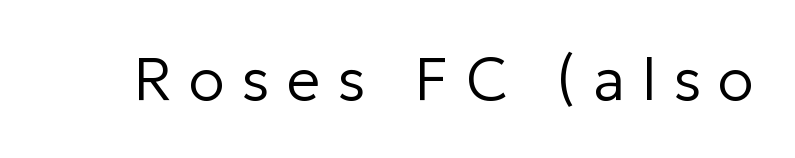
Q: Is the text bold? A: No.
Q: Is the text italic (slanted)? A: No, it is upright.
Q: Is the typeface a serif or a sans-serif typeface? A: Sans-serif.
Q: Is the text underlined? A: No.
Q: Is the spacing between letters normal or unusually wide? A: Unusually wide.
Q: Width (condensed, normal, or wide)? A: Normal.
Q: Stroke contrast? A: Low.
Q: x-height? A: Medium.
Q: Monospaced? A: No.
